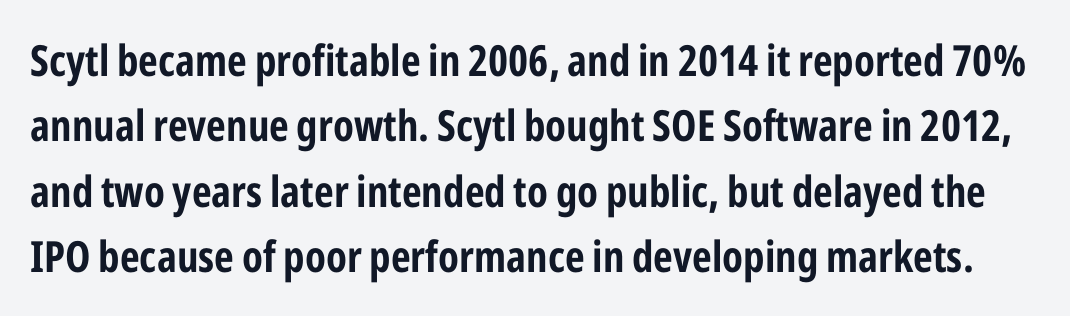
{"serif": "no", "italic": "no", "bold": "yes", "weight": "bold", "width": "condensed", "stroke_contrast": "low", "x_height": "medium", "monospaced": "no", "underline": "no", "line_spacing": "normal", "line_spacing_ratio": 1.52, "letter_spacing": "normal", "letter_spacing_em": 0.0, "glyph_px": 43}
